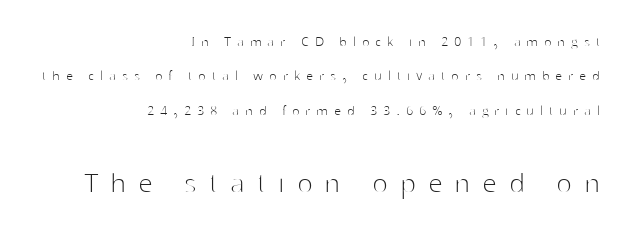
The image shows 33 px thin sans-serif type, upright; set right-aligned, loose line spacing (2.15x), unusually wide letter spacing (+0.37 em), not underlined; the second (bottom) block is 2.06x larger; high stroke contrast and a medium x-height.
